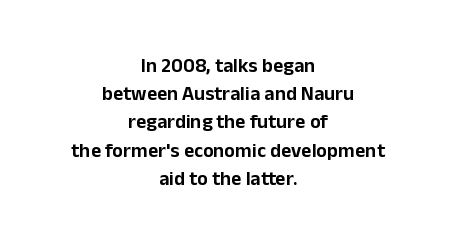
Q: Is the text italic (slanted)? A: No, it is upright.
Q: Is the text underlined? A: No.
Q: How is the paragraph aligned? A: Centered.
Q: Is the spacing between letters normal or unusually wide? A: Normal.
Q: Is the spacing between lines tight, normal or loose? A: Normal.
